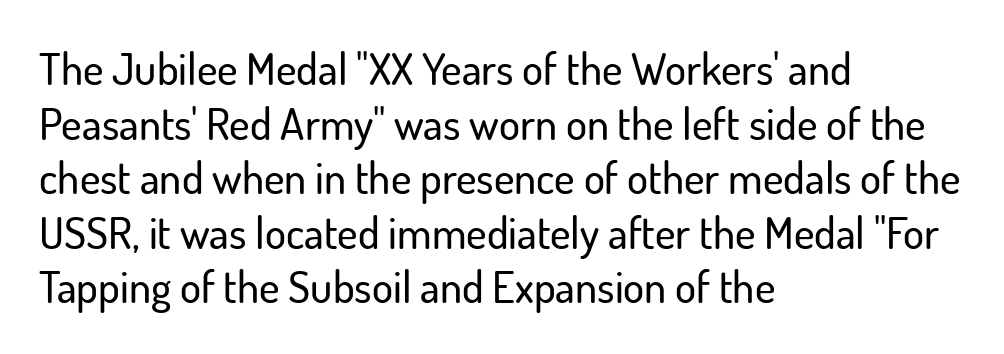
Letterform terminals end flat and unadorned throughout the passage. In terms of letterspacing, this is plain default setting. A typesetter would call this proportional, since set widths differ per character. This sample uses an upright cut, with every glyph sitting square on the baseline.
